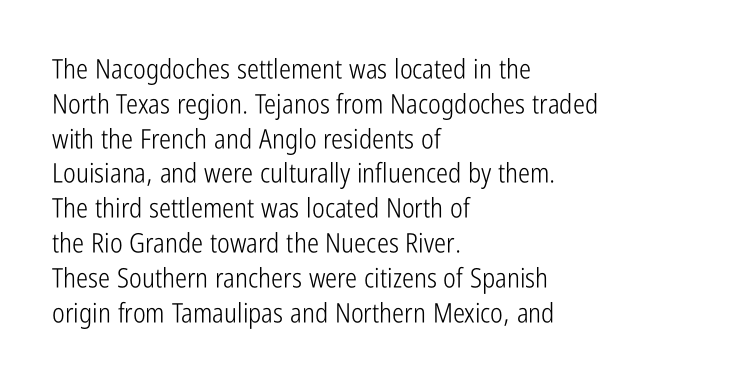
{"italic": "no", "bold": "no", "underline": "no", "align": "left", "line_spacing": "normal", "line_spacing_ratio": 1.29, "letter_spacing": "normal", "letter_spacing_em": 0.0, "glyph_px": 27}
